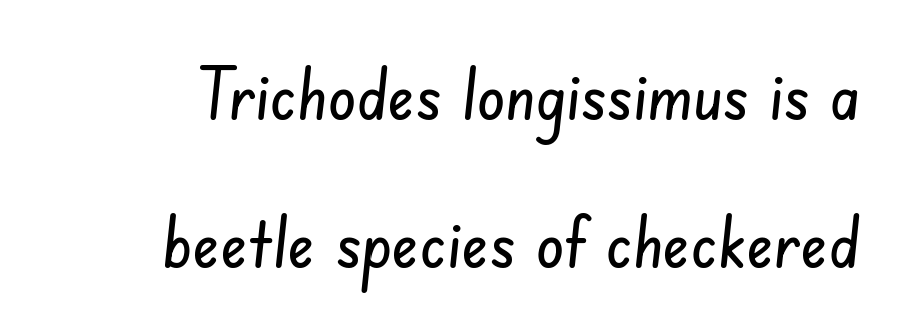
No feet cap the strokes, marking this as sans-serif type. The designer dialed line spacing up above the default. No extra tracking has been applied to these lines. This sample has the flowing, uneven cadence of proportional lettering.
